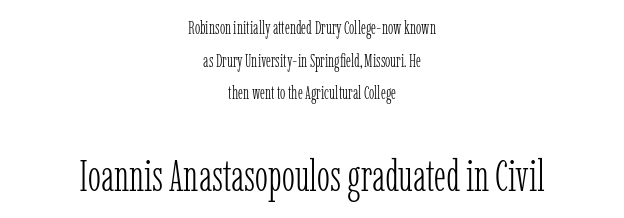
Proportional: the letters do not fall into vertical columns. Rendered with straight, roman letterforms. A student would call this center alignment; a typographer would say set centered. The gap between lines stays unmarked. Short note: letters normally spaced. The letters in the lower block stand taller than those in the block above.
